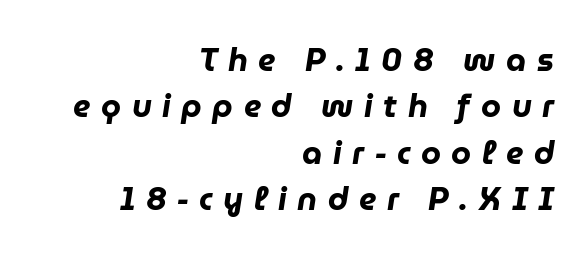
The image shows 32 px heavy type, italic (leaning right); set right-aligned, normal line spacing (1.45x), unusually wide letter spacing (+0.33 em), not underlined; low stroke contrast and a medium x-height.
